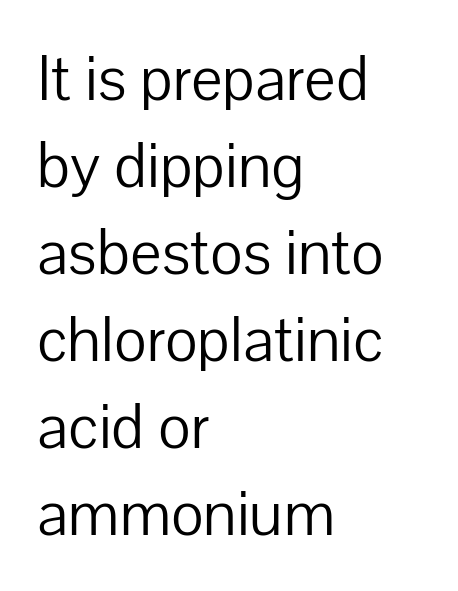
{"serif": "no", "italic": "no", "bold": "no", "weight": "light", "width": "normal", "stroke_contrast": "low", "x_height": "medium", "monospaced": "no", "underline": "no", "align": "left", "line_spacing": "normal", "line_spacing_ratio": 1.38, "letter_spacing": "normal", "letter_spacing_em": 0.0, "glyph_px": 63}
